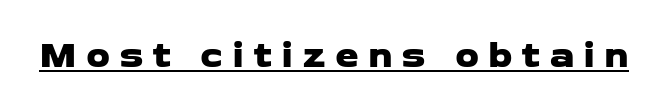
The image shows 38 px wide sans-serif type; set unusually wide letter spacing (+0.23 em), underlined; low stroke contrast and a medium x-height.
